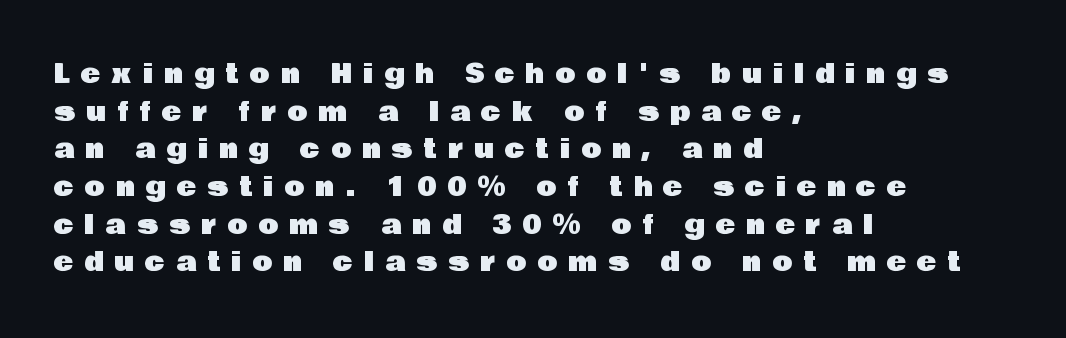
Q: Is the text italic (slanted)? A: No, it is upright.
Q: Is the text underlined? A: No.
Q: How is the paragraph aligned? A: Left-aligned.
Q: Is the spacing between letters normal or unusually wide? A: Unusually wide.
Q: Is the spacing between lines tight, normal or loose? A: Normal.
